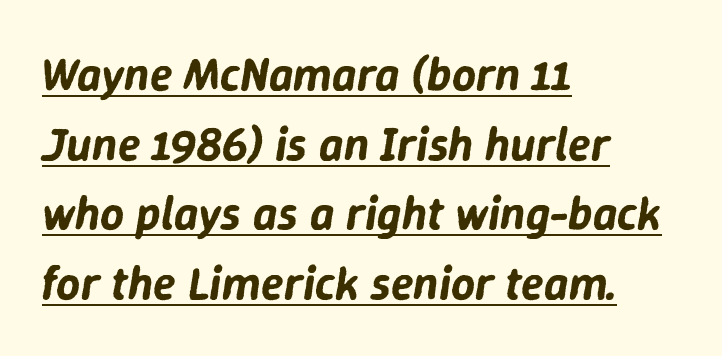
This sample keeps an unexceptional amount of space between lines. Notice how the stems are inclined rather than vertical — that's the hallmark of italics. Teacher's note: observe the even left margin — that is flush-left alignment. This sample has the flowing, uneven cadence of proportional lettering. The tracking reads as untouched default to a designer's eye. Underlined type.
